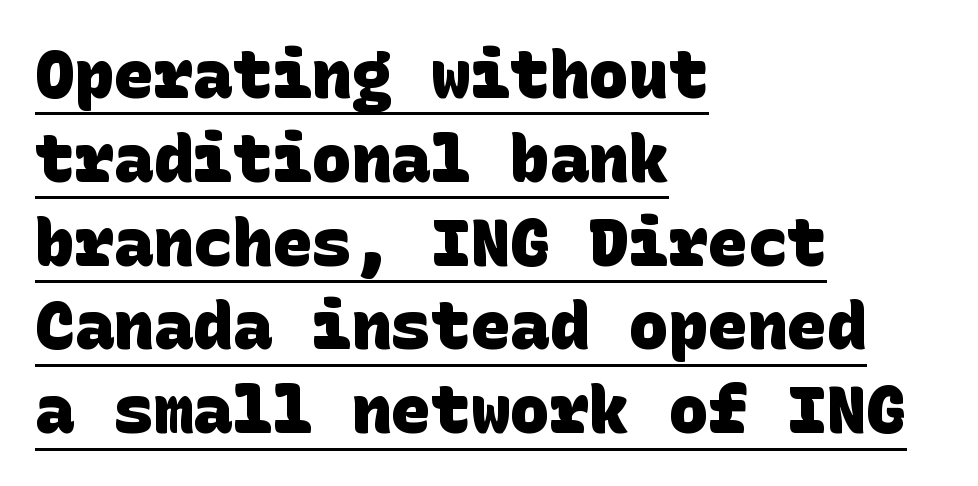
This rendering uses left alignment, leaving the right contour irregular. Grotesque or geometric, the face here clearly has no serifs. The lettering is marked with a stroke running underneath it. Tracking here is standard; glyphs follow each other at the usual distance. One glance says typical: line gaps are just what's usual. Caption: bold face, heavy strokes.
